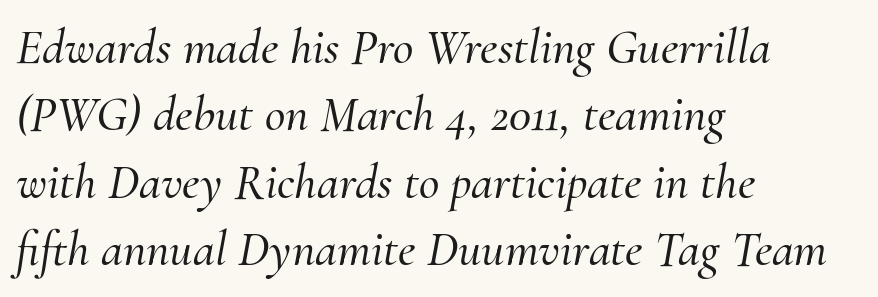
Line beginnings align vertically; line endings do not. Glance below the letters and you will spot only blank space. Typographically, this falls in the serif category. The glyphs look as if they've been sheared to an angle. The vertical gap from one line to the next is medium.
